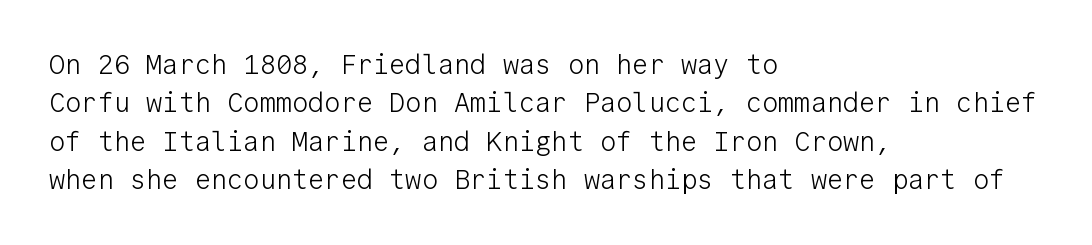
Every row of glyphs begins at an identical x-position on the left. A roman cut, with each character standing at attention. Does the leading feel generous? No, just average. The tracking reads as untouched default to a designer's eye.
